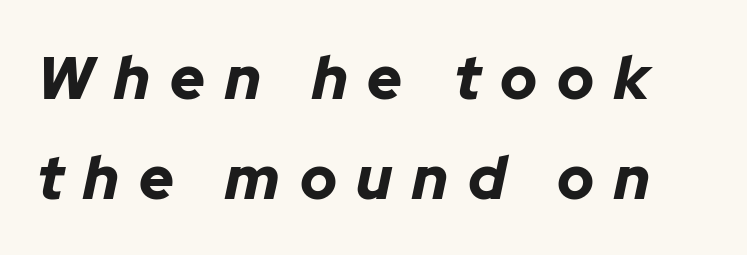
{"italic": "yes", "lean": "right", "slant_degrees": 12, "bold": "yes", "weight": "bold", "width": "normal", "stroke_contrast": "low", "x_height": "medium", "monospaced": "no", "underline": "no", "line_spacing": "normal", "line_spacing_ratio": 1.66, "letter_spacing": "wide", "letter_spacing_em": 0.33, "glyph_px": 60}
